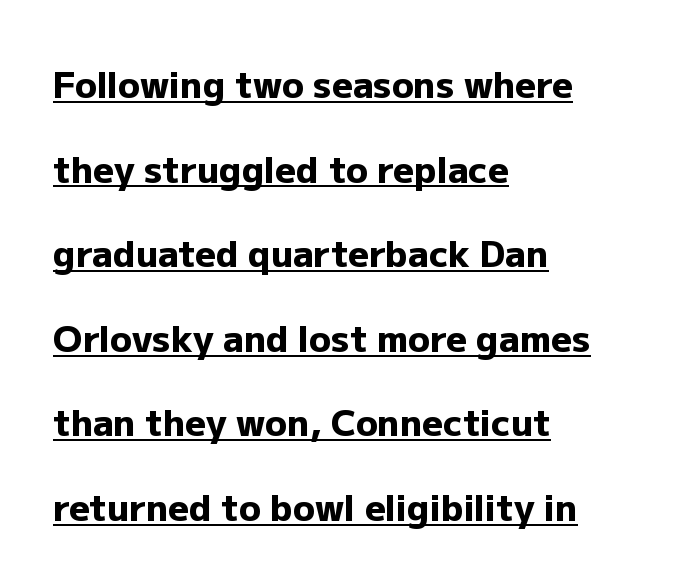
{"serif": "no", "italic": "no", "bold": "yes", "weight": "heavy", "width": "normal", "stroke_contrast": "low", "x_height": "medium", "monospaced": "no", "underline": "yes", "align": "left", "line_spacing": "loose", "line_spacing_ratio": 2.35, "letter_spacing": "normal", "letter_spacing_em": 0.0, "glyph_px": 36}
